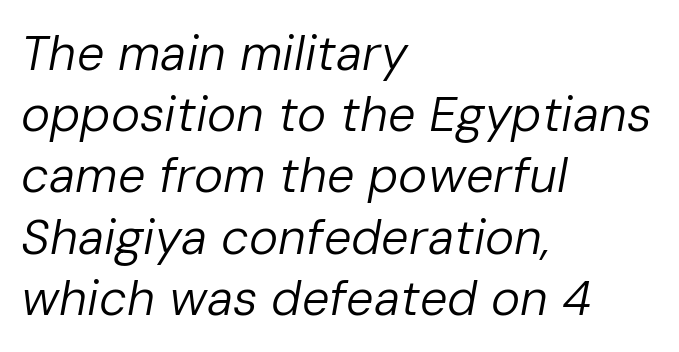
The vertical gap from one line to the next is medium. The cut favours lightness, reaching ordinary text weight at its darkest. The glyphs are unaccompanied by any horizontal stroke below them. A typesetter would call this proportional, since set widths differ per character.
